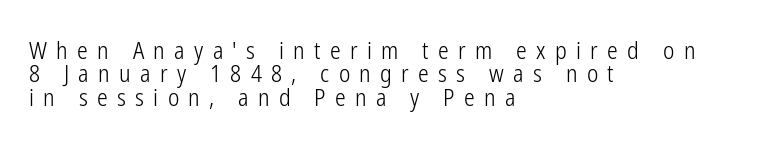
Q: Is the text bold? A: No.
Q: Is the text italic (slanted)? A: No, it is upright.
Q: Is the text underlined? A: No.
Q: How is the paragraph aligned? A: Left-aligned.
Q: Is the spacing between letters normal or unusually wide? A: Unusually wide.
Q: Is the spacing between lines tight, normal or loose? A: Tight.
